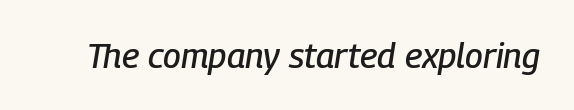
Q: Is the text italic (slanted)? A: Yes, it leans right by about 9 degrees.
Q: Is the text underlined? A: No.
Q: Is the spacing between letters normal or unusually wide? A: Normal.
Q: Width (condensed, normal, or wide)? A: Condensed.
Q: Stroke contrast? A: Low.
Q: x-height? A: Medium.
Q: Monospaced? A: No.
